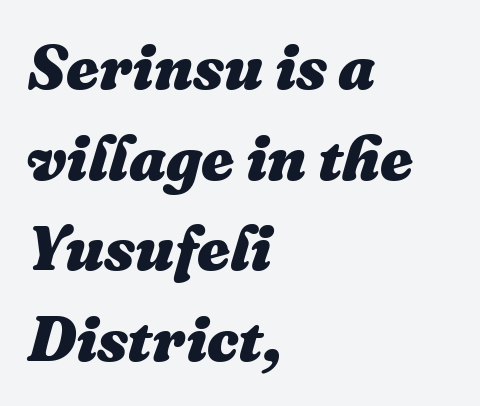
{"italic": "yes", "lean": "right", "slant_degrees": 16, "bold": "yes", "weight": "heavy", "width": "normal", "stroke_contrast": "medium", "x_height": "medium", "monospaced": "no", "underline": "no", "align": "left", "line_spacing": "normal", "line_spacing_ratio": 1.44, "letter_spacing": "normal", "letter_spacing_em": 0.0, "glyph_px": 63}
